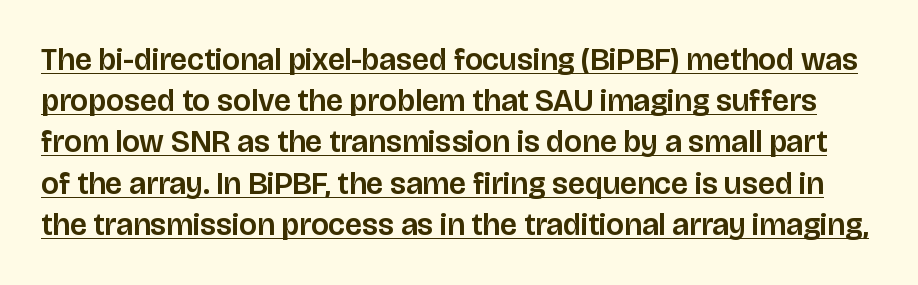
Every stem runs plumb, perpendicular to the baseline. Observe the absence of serifs on each vertical stroke in this sample. Students, observe: this is what conventionally led text looks like. This sample has the flowing, uneven cadence of proportional lettering.
